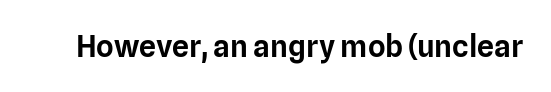
{"serif": "no", "italic": "no", "width": "normal", "stroke_contrast": "low", "x_height": "medium", "monospaced": "no", "underline": "no", "letter_spacing": "normal", "letter_spacing_em": 0.0, "glyph_px": 30}
